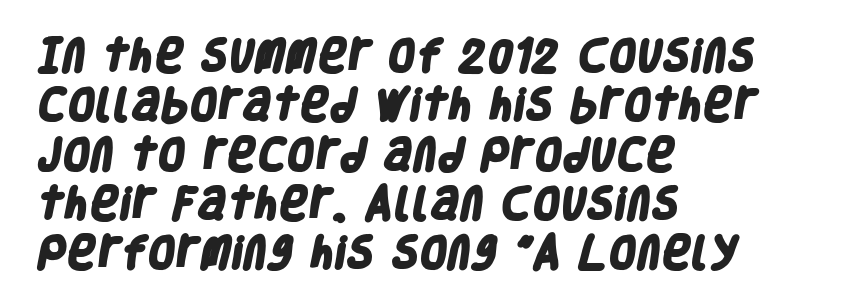
{"serif": "no", "bold": "yes", "weight": "heavy", "width": "condensed", "stroke_contrast": "low", "x_height": "large", "monospaced": "no", "underline": "no", "align": "left", "line_spacing": "normal", "line_spacing_ratio": 1.37, "letter_spacing": "normal", "letter_spacing_em": 0.0, "glyph_px": 36}
